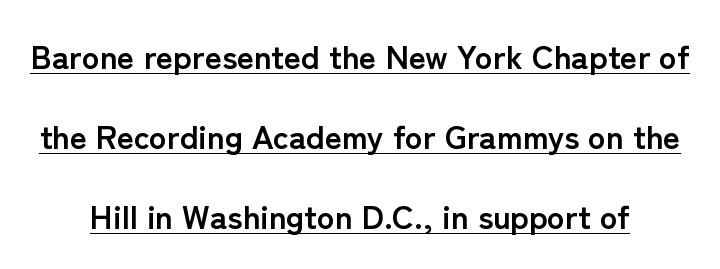
A typesetter would call this leading open, well beyond the default. Glance below the letters and you will spot a drawn line. Here the designer chose a conventional face with non-uniform glyph widths. The face used here has the dense, thick strokes of a bold. This rendering employs a face without finishing strokes, i.e., a sans-serif. Each word holds together tightly as a unit, with standard inter-letter gaps.
